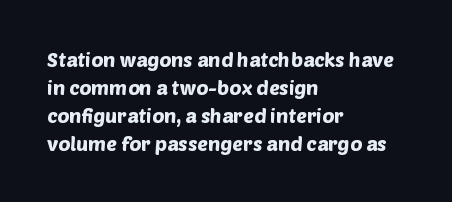
Bare-footed words on every line. Evenly set lines give the paragraph a standard silhouette. Glyph-to-glyph distance matches everyday printed text. Teacher's note: observe the even left margin — that is flush-left alignment.
